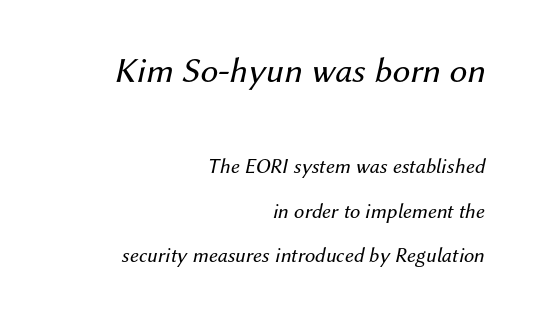
Looks like regular typesetting: each glyph gets only the width it needs. Which margin do the lines hug? The right one — the left edge is uneven. How are the letters spaced? Ordinarily, with no added tracking. The face looks like a standard text weight, possibly lighter.
